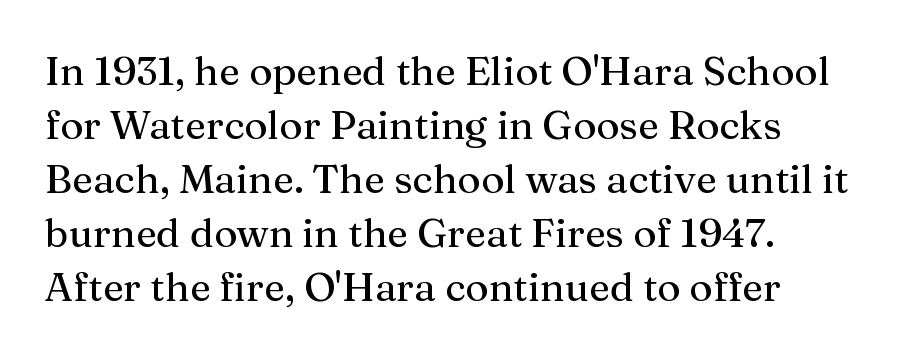
{"serif": "yes", "italic": "no", "width": "normal", "stroke_contrast": "medium", "x_height": "medium", "monospaced": "no", "underline": "no", "align": "left", "line_spacing": "normal", "line_spacing_ratio": 1.35, "letter_spacing": "normal", "letter_spacing_em": 0.0, "glyph_px": 40}
